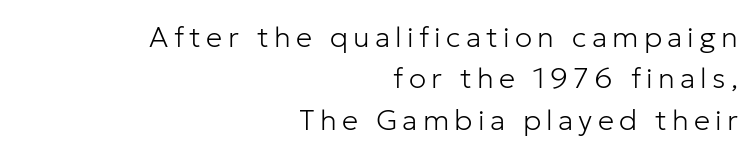
The image shows 29 px light sans-serif type, upright; set right-aligned, normal line spacing (1.43x), not underlined; low stroke contrast and a medium x-height.
